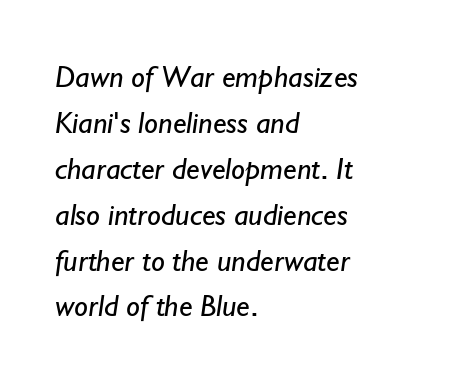
Q: Is the text bold? A: No.
Q: Is the typeface a serif or a sans-serif typeface? A: Sans-serif.
Q: Is the text underlined? A: No.
Q: How is the paragraph aligned? A: Left-aligned.
Q: Is the spacing between letters normal or unusually wide? A: Normal.
Q: Is the spacing between lines tight, normal or loose? A: Normal.
Q: Width (condensed, normal, or wide)? A: Normal.
Q: Stroke contrast? A: Low.
Q: x-height? A: Small.
Q: Monospaced? A: No.
